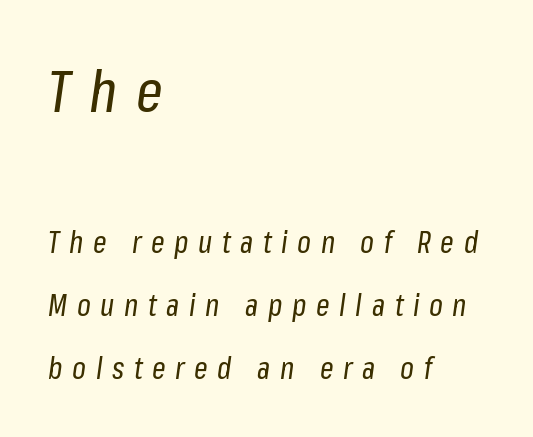
The image shows 59 px regular-weight, condensed type, italic (leaning right); set left-aligned, loose line spacing (2.11x), unusually wide letter spacing (+0.32 em), not underlined; the first (top) block is 1.97x larger; low stroke contrast and a medium x-height.
